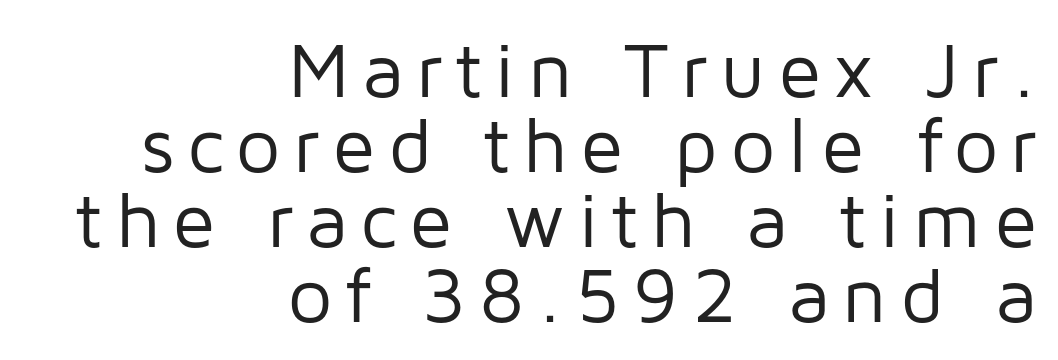
Q: Is the text bold? A: No.
Q: Is the text italic (slanted)? A: No, it is upright.
Q: Is the typeface a serif or a sans-serif typeface? A: Sans-serif.
Q: Is the text underlined? A: No.
Q: How is the paragraph aligned? A: Right-aligned.
Q: Is the spacing between lines tight, normal or loose? A: Tight.
Q: Width (condensed, normal, or wide)? A: Normal.
Q: Stroke contrast? A: Low.
Q: x-height? A: Medium.
Q: Monospaced? A: No.
